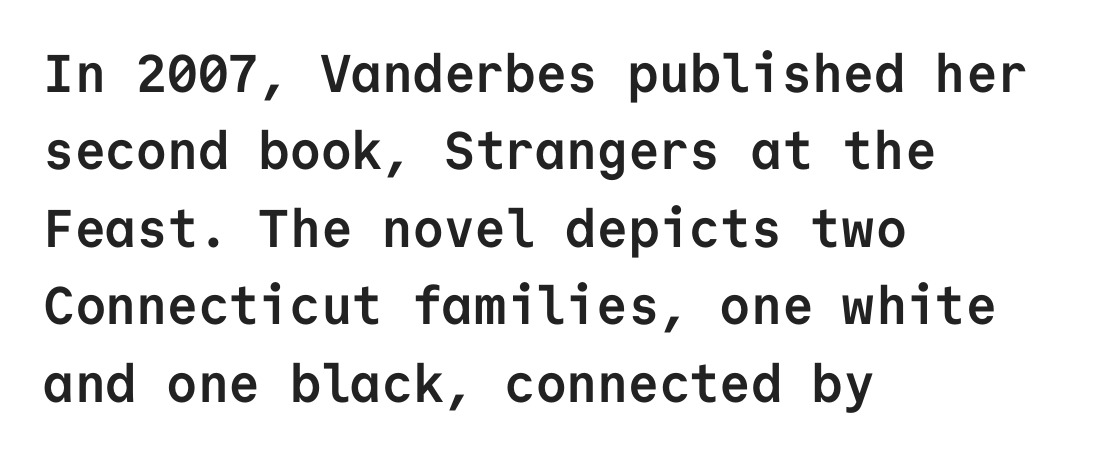
Q: Is the text bold? A: Yes.
Q: Is the text italic (slanted)? A: No, it is upright.
Q: Is the typeface a serif or a sans-serif typeface? A: Sans-serif.
Q: Is the text underlined? A: No.
Q: How is the paragraph aligned? A: Left-aligned.
Q: Is the spacing between letters normal or unusually wide? A: Normal.
Q: Is the spacing between lines tight, normal or loose? A: Normal.
Q: Width (condensed, normal, or wide)? A: Normal.
Q: Stroke contrast? A: Low.
Q: x-height? A: Medium.
Q: Monospaced? A: Yes.
